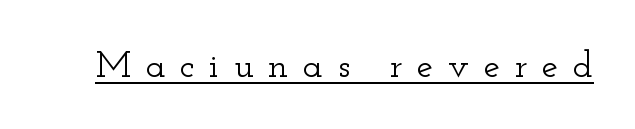
Every word sits above its own underline. A typesetter would call this proportional, since set widths differ per character. The passage shown is typeset with a serif family. It's the straight-up-and-down kind of type. There is plenty of visible air inserted between adjacent glyphs.
